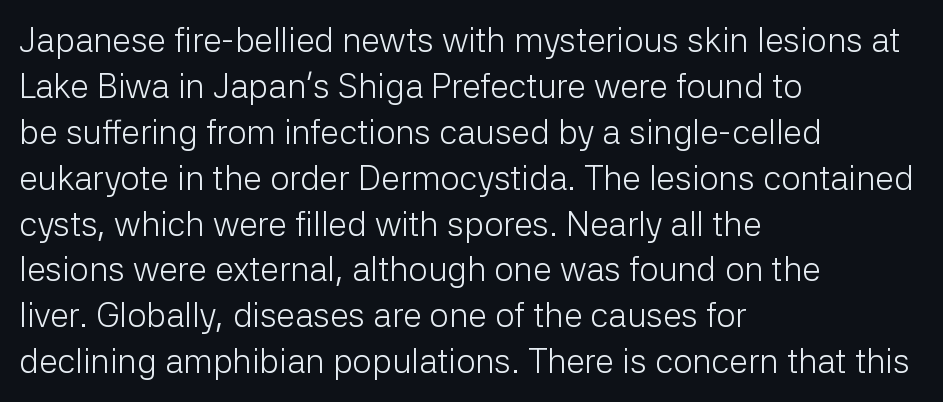
The image shows 34 px light sans-serif type, upright; set left-aligned, normal line spacing (1.35x), normal letter spacing, not underlined; low stroke contrast and a medium x-height.
